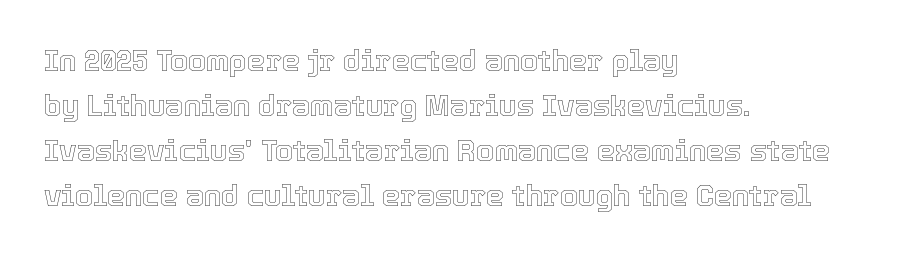
{"italic": "no", "width": "normal", "x_height": "medium", "monospaced": "no", "underline": "no", "align": "left", "line_spacing": "normal", "line_spacing_ratio": 1.55, "letter_spacing": "normal", "letter_spacing_em": 0.0, "glyph_px": 29}
